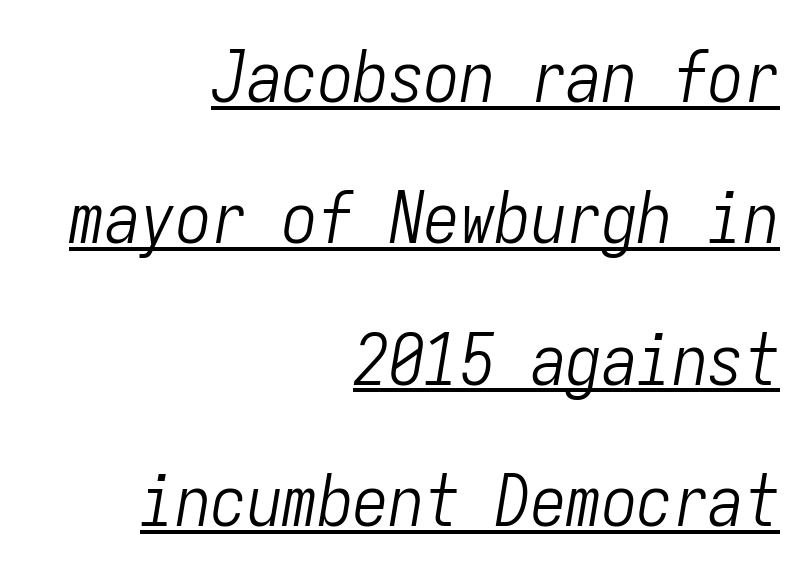
{"italic": "yes", "lean": "right", "slant_degrees": 9, "bold": "no", "weight": "light", "width": "condensed", "stroke_contrast": "low", "x_height": "medium", "monospaced": "yes", "underline": "yes", "align": "right", "line_spacing": "loose", "line_spacing_ratio": 1.99, "letter_spacing": "normal", "letter_spacing_em": 0.0, "glyph_px": 71}
